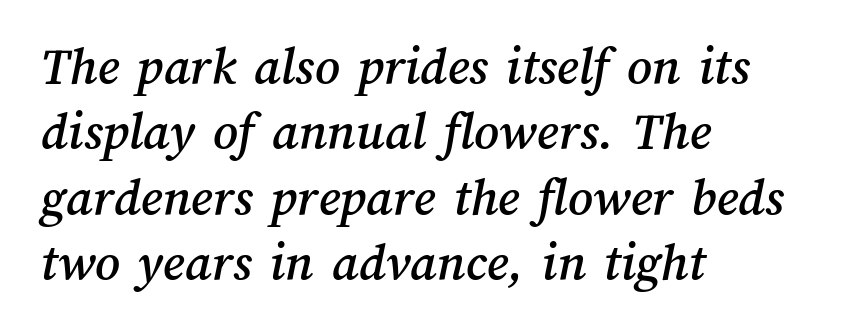
{"width": "normal", "stroke_contrast": "medium", "x_height": "medium", "monospaced": "no", "underline": "no", "align": "left", "line_spacing_ratio": 1.21, "letter_spacing": "normal", "letter_spacing_em": 0.0, "glyph_px": 54}
